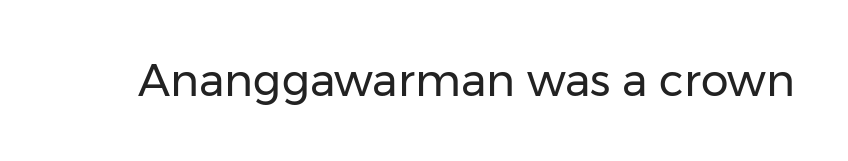
{"serif": "no", "italic": "no", "bold": "no", "weight": "regular", "width": "normal", "stroke_contrast": "low", "x_height": "medium", "monospaced": "no", "underline": "no", "letter_spacing": "normal", "letter_spacing_em": 0.0, "glyph_px": 44}
